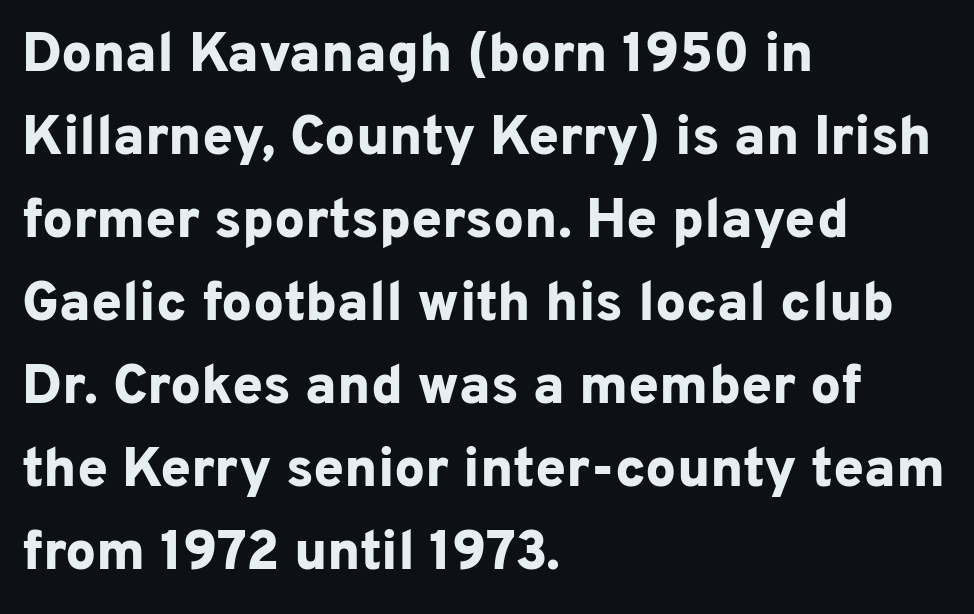
{"serif": "no", "italic": "no", "bold": "yes", "weight": "bold", "width": "normal", "stroke_contrast": "low", "x_height": "medium", "monospaced": "no", "underline": "no", "align": "left", "line_spacing": "normal", "line_spacing_ratio": 1.51, "letter_spacing": "normal", "letter_spacing_em": 0.0, "glyph_px": 55}
